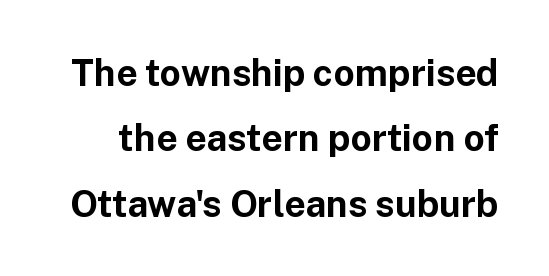
Q: Is the text bold? A: Yes.
Q: Is the text italic (slanted)? A: No, it is upright.
Q: Is the typeface a serif or a sans-serif typeface? A: Sans-serif.
Q: Is the text underlined? A: No.
Q: Is the spacing between letters normal or unusually wide? A: Normal.
Q: Width (condensed, normal, or wide)? A: Normal.
Q: Stroke contrast? A: Low.
Q: x-height? A: Medium.
Q: Monospaced? A: No.
